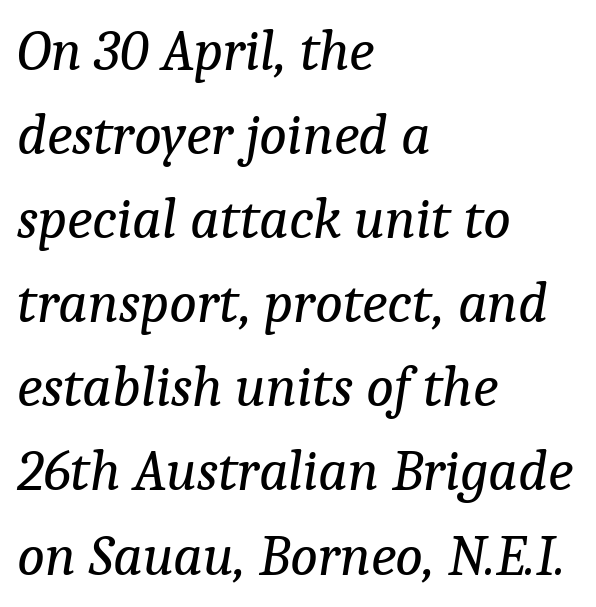
Q: Is the text bold? A: No.
Q: Is the text italic (slanted)? A: Yes, it leans right by about 9 degrees.
Q: Is the typeface a serif or a sans-serif typeface? A: Serif.
Q: Is the text underlined? A: No.
Q: How is the paragraph aligned? A: Left-aligned.
Q: Is the spacing between letters normal or unusually wide? A: Normal.
Q: Is the spacing between lines tight, normal or loose? A: Normal.
Q: Width (condensed, normal, or wide)? A: Normal.
Q: Stroke contrast? A: Low.
Q: x-height? A: Medium.
Q: Monospaced? A: No.
